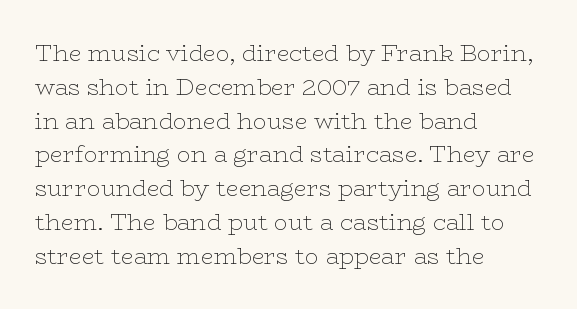
Just letters on the line, the space beneath them empty. Evenly set lines give the paragraph a standard silhouette. Heft: none added — not bold. Notice how the passage keeps a crisp vertical edge on the left only. No extra tracking has been applied to these lines. A roman cut, with each character standing at attention.
